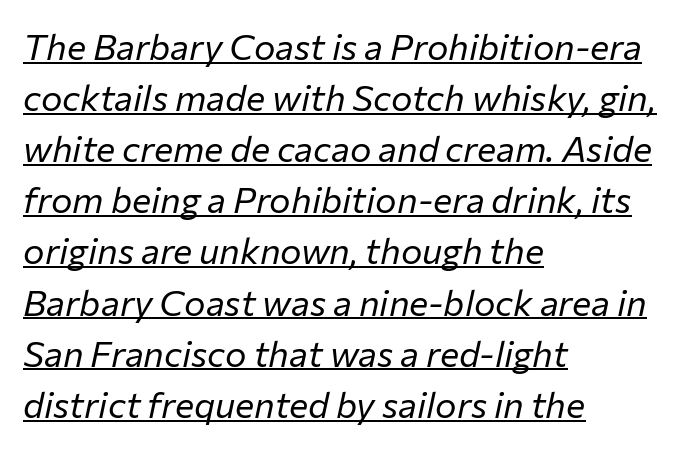
The image shows 36 px regular-weight type, italic (leaning right); set left-aligned, normal line spacing (1.42x), normal letter spacing, underlined; low stroke contrast and a medium x-height.
